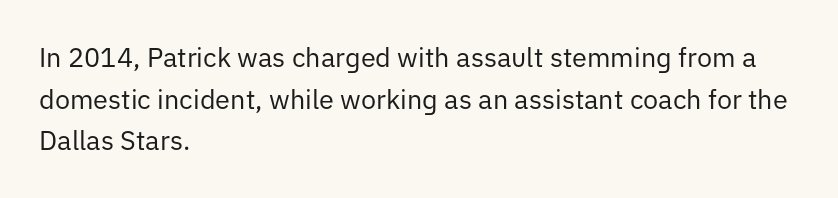
Q: Is the text bold? A: No.
Q: Is the text italic (slanted)? A: No, it is upright.
Q: Is the text underlined? A: No.
Q: How is the paragraph aligned? A: Left-aligned.
Q: Is the spacing between letters normal or unusually wide? A: Normal.
Q: Is the spacing between lines tight, normal or loose? A: Normal.
